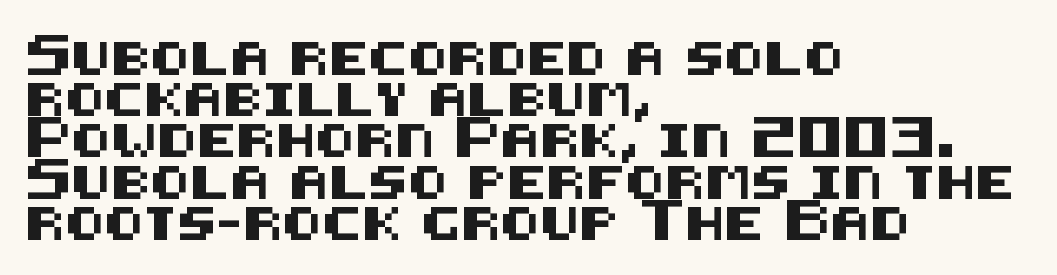
Q: Is the text italic (slanted)? A: No, it is upright.
Q: Is the typeface a serif or a sans-serif typeface? A: Sans-serif.
Q: Is the text underlined? A: No.
Q: How is the paragraph aligned? A: Left-aligned.
Q: Is the spacing between letters normal or unusually wide? A: Normal.
Q: Is the spacing between lines tight, normal or loose? A: Normal.
Q: Width (condensed, normal, or wide)? A: Normal.
Q: Stroke contrast? A: Medium.
Q: x-height? A: Large.
